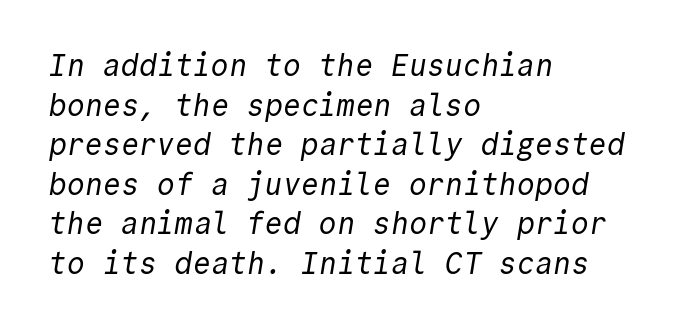
{"serif": "no", "bold": "no", "weight": "regular", "width": "normal", "x_height": "medium", "monospaced": "yes", "underline": "no", "align": "left", "line_spacing": "normal", "line_spacing_ratio": 1.32, "letter_spacing": "normal", "letter_spacing_em": 0.0, "glyph_px": 30}
